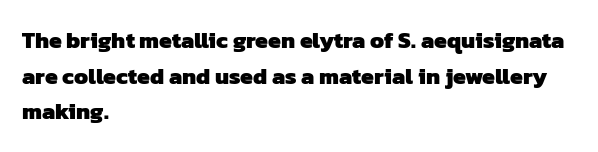
Q: Is the text bold? A: Yes.
Q: Is the text underlined? A: No.
Q: How is the paragraph aligned? A: Left-aligned.
Q: Is the spacing between letters normal or unusually wide? A: Normal.
Q: Is the spacing between lines tight, normal or loose? A: Normal.
